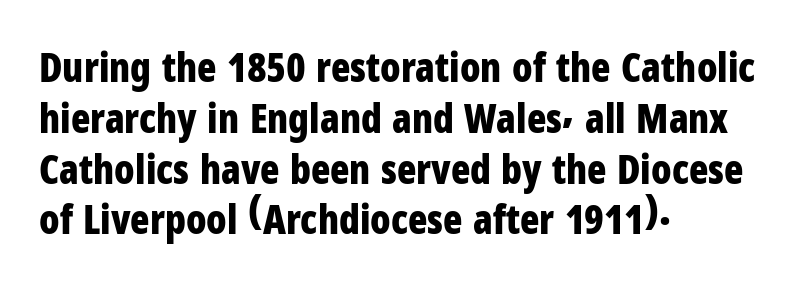
Q: Is the text bold? A: Yes.
Q: Is the text italic (slanted)? A: No, it is upright.
Q: Is the typeface a serif or a sans-serif typeface? A: Sans-serif.
Q: Is the text underlined? A: No.
Q: How is the paragraph aligned? A: Left-aligned.
Q: Is the spacing between letters normal or unusually wide? A: Normal.
Q: Is the spacing between lines tight, normal or loose? A: Normal.
Q: Width (condensed, normal, or wide)? A: Condensed.
Q: Stroke contrast? A: Low.
Q: x-height? A: Medium.
Q: Monospaced? A: No.
